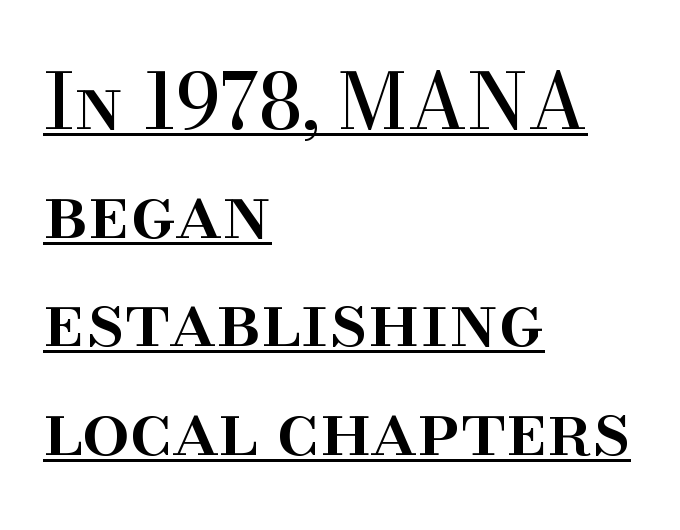
{"serif": "yes", "italic": "no", "width": "normal", "stroke_contrast": "high", "x_height": "small", "monospaced": "no", "underline": "yes", "align": "left", "line_spacing": "normal", "line_spacing_ratio": 1.43, "letter_spacing": "normal", "letter_spacing_em": 0.0, "glyph_px": 76}
